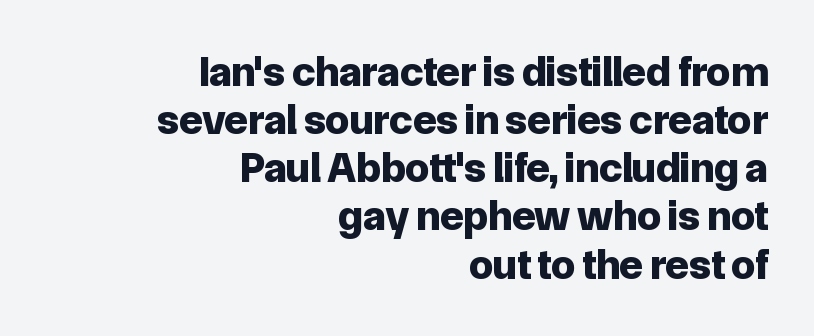
The image shows 43 px bold sans-serif type, upright; set right-aligned, tight line spacing (1.12x), normal letter spacing, not underlined; low stroke contrast and a medium x-height.
